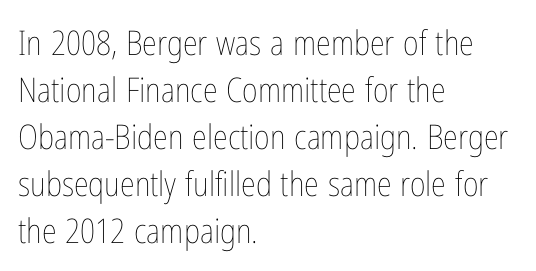
Weight class: somewhere from thin through regular. The glyphs are unaccompanied by any horizontal stroke below them. Ascenders rise straight up at ninety degrees. A typesetter would call this zero additional tracking.
